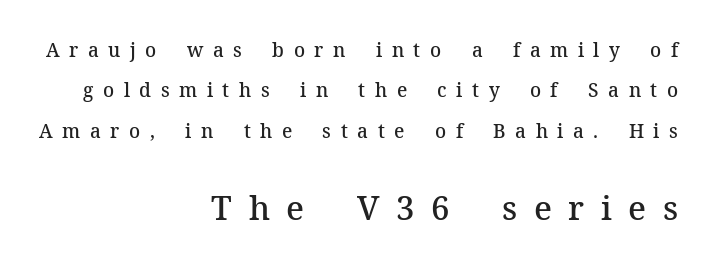
Leading is clearly above the norm, producing a sparse column. In terms of letterspacing, this is a distinctly airy, spread setting. This is serif lettering, the kind often seen in printed books. Scale increases going downward across the two blocks.
